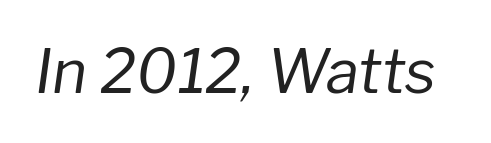
{"italic": "yes", "lean": "right", "slant_degrees": 8, "bold": "no", "weight": "regular", "width": "normal", "stroke_contrast": "low", "x_height": "medium", "monospaced": "no", "underline": "no", "letter_spacing": "normal", "letter_spacing_em": 0.0, "glyph_px": 60}
